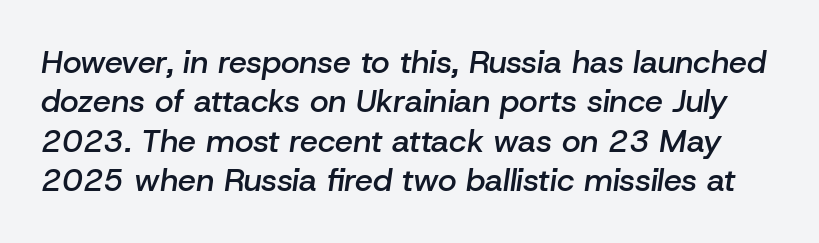
{"italic": "yes", "lean": "right", "slant_degrees": 8, "bold": "semi", "weight": "semibold", "width": "normal", "stroke_contrast": "low", "x_height": "medium", "monospaced": "no", "underline": "no", "line_spacing_ratio": 1.23, "letter_spacing": "normal", "letter_spacing_em": 0.0, "glyph_px": 32}
